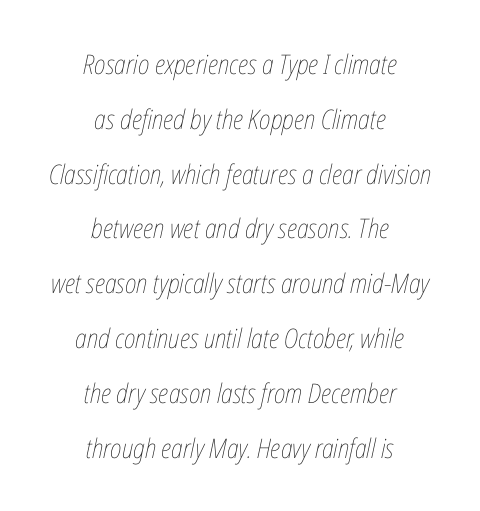
Yep, that's italic — everything's leaning. Each new line begins a long way beneath the previous one. Stroke mass is kept to a normal reading level or below. Students, note that the glyphs here touch the page at normal intervals. Short and long lines alike share a common midpoint. Rule under the text: the space is simply empty.
